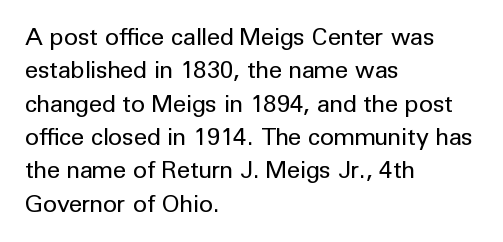
The image shows 24 px text type, upright; set left-aligned, normal line spacing (1.39x), normal letter spacing, not underlined.
